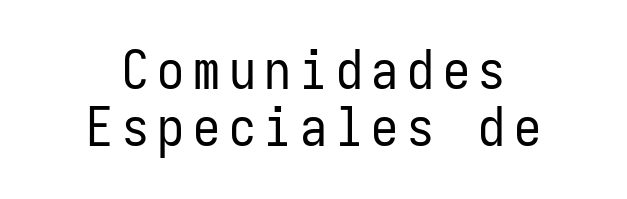
Q: Is the text bold? A: No.
Q: Is the text italic (slanted)? A: No, it is upright.
Q: Is the typeface a serif or a sans-serif typeface? A: Sans-serif.
Q: Is the text underlined? A: No.
Q: How is the paragraph aligned? A: Centered.
Q: Is the spacing between lines tight, normal or loose? A: Tight.
Q: Width (condensed, normal, or wide)? A: Condensed.
Q: Stroke contrast? A: Low.
Q: x-height? A: Medium.
Q: Monospaced? A: Yes.
